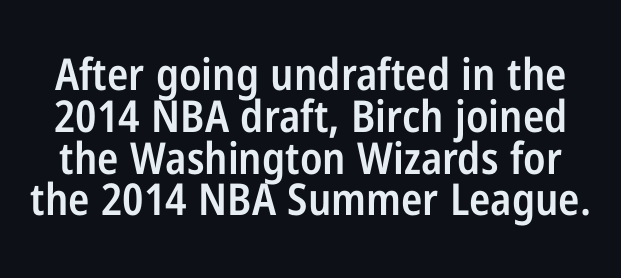
The image shows 44 px semibold, condensed sans-serif type, upright; set tight line spacing (0.95x), normal letter spacing, not underlined; low stroke contrast and a medium x-height.
